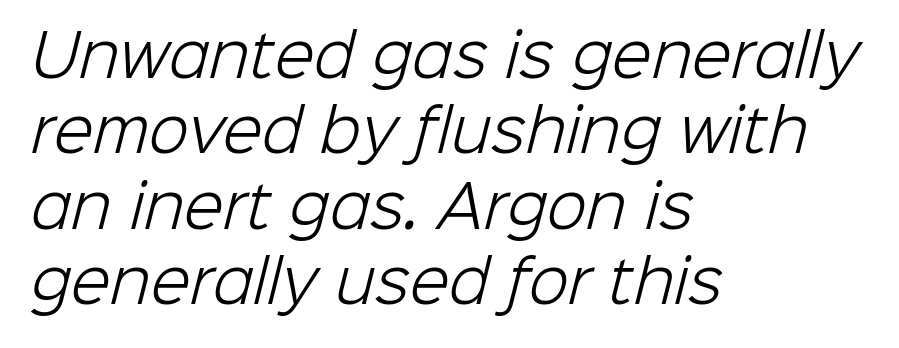
Horizontal bands of white between lines are of average thickness. The characters display no serif detailing; their extremities are plain. The setting favours the left margin, as ordinary paragraphs usually do. This sample uses plain, unmodified letter spacing. The weight tops out at a normal text grade. Is this a fixed-width face? No — the glyphs have proportional, varying widths.
